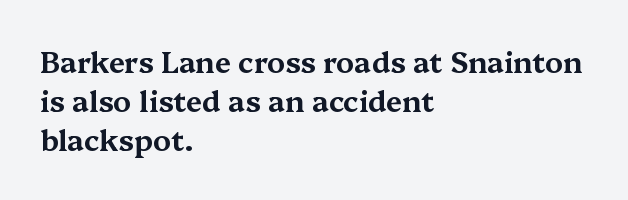
Q: Is the text italic (slanted)? A: No, it is upright.
Q: Is the typeface a serif or a sans-serif typeface? A: Serif.
Q: Is the text underlined? A: No.
Q: How is the paragraph aligned? A: Left-aligned.
Q: Is the spacing between letters normal or unusually wide? A: Normal.
Q: Is the spacing between lines tight, normal or loose? A: Normal.
Q: Width (condensed, normal, or wide)? A: Wide.
Q: Stroke contrast? A: Medium.
Q: x-height? A: Medium.
Q: Monospaced? A: No.
